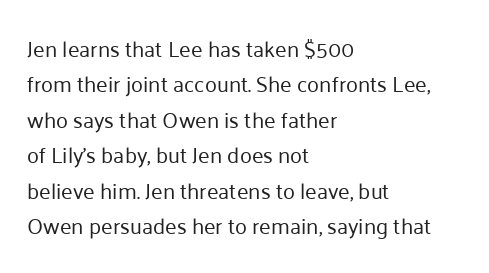
Q: Is the text bold? A: No.
Q: Is the text italic (slanted)? A: No, it is upright.
Q: Is the text underlined? A: No.
Q: How is the paragraph aligned? A: Left-aligned.
Q: Is the spacing between letters normal or unusually wide? A: Normal.
Q: Is the spacing between lines tight, normal or loose? A: Normal.
